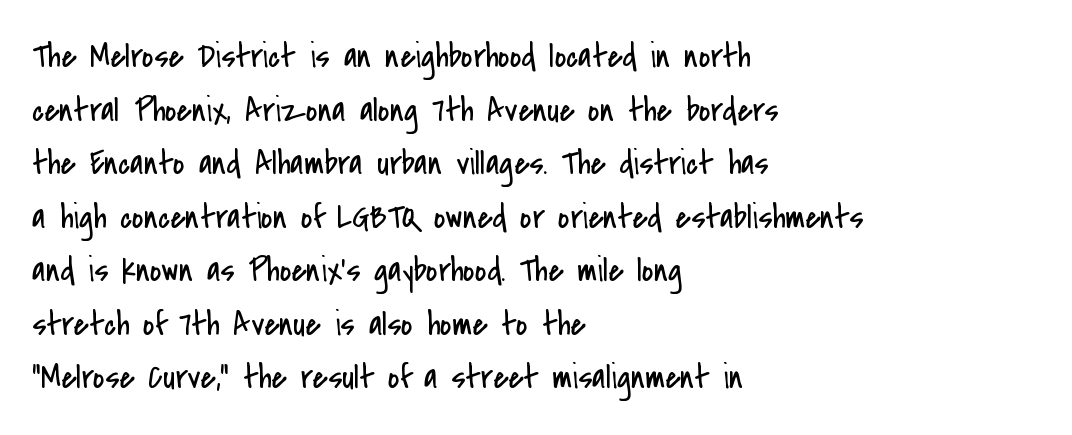
The image shows 35 px regular-weight, condensed sans-serif type, upright; set left-aligned, normal line spacing (1.53x), normal letter spacing, not underlined; low stroke contrast and a small x-height.
